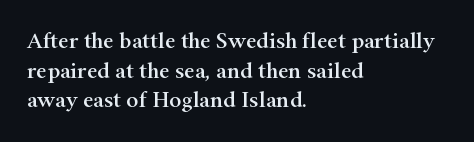
The image shows 23 px text type, upright; set left-aligned, normal line spacing (1.29x), normal letter spacing, not underlined.
